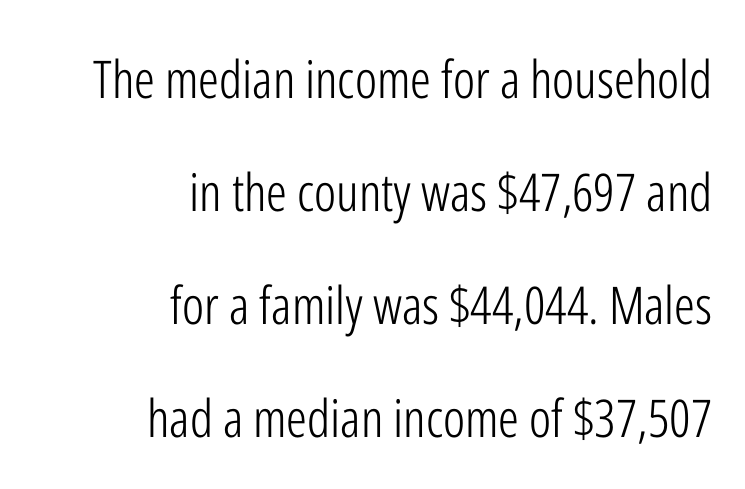
{"serif": "no", "italic": "no", "bold": "no", "weight": "light", "width": "condensed", "stroke_contrast": "low", "x_height": "medium", "monospaced": "no", "underline": "no", "align": "right", "line_spacing": "loose", "line_spacing_ratio": 2.17, "letter_spacing": "normal", "letter_spacing_em": 0.0, "glyph_px": 52}
